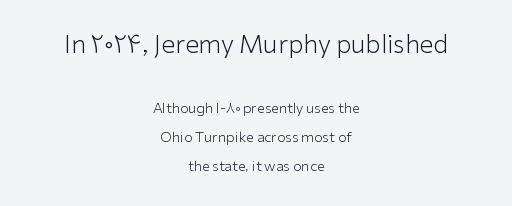
Bigger letters appear in the top chunk; the bottom chunk is reduced. Italic: no, the glyphs are upright roman. Clear beneath every line of the passage. This sample trades compactness for vertical openness between lines. Horizontal alignment here is central, giving a formal, balanced look. Words appear dense and cohesive because spacing is normal.
